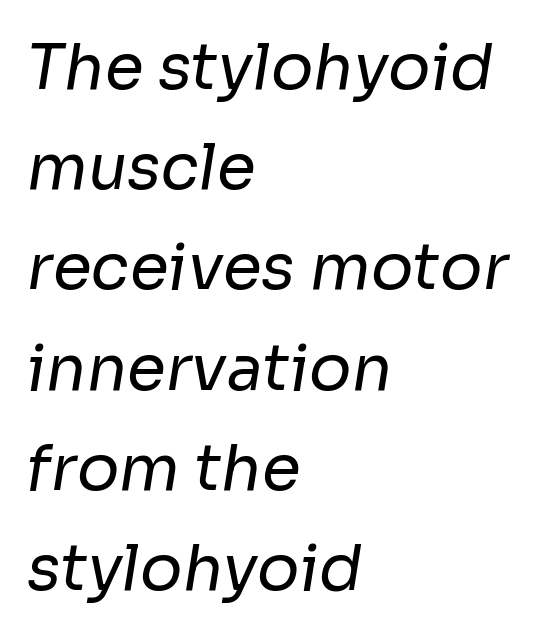
The image shows 63 px regular-weight sans-serif type; set left-aligned, normal line spacing (1.59x), normal letter spacing, not underlined; low stroke contrast and a medium x-height.
